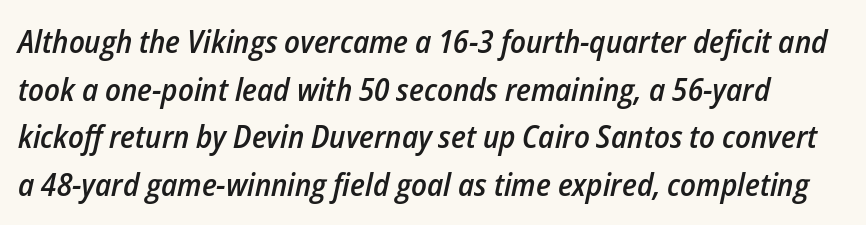
Looks like regular typesetting: each glyph gets only the width it needs. Rows of type keep a routine distance in the vertical direction. The space directly below the letters is spotless. Compared with typical body copy, the letter spacing here is the same.
